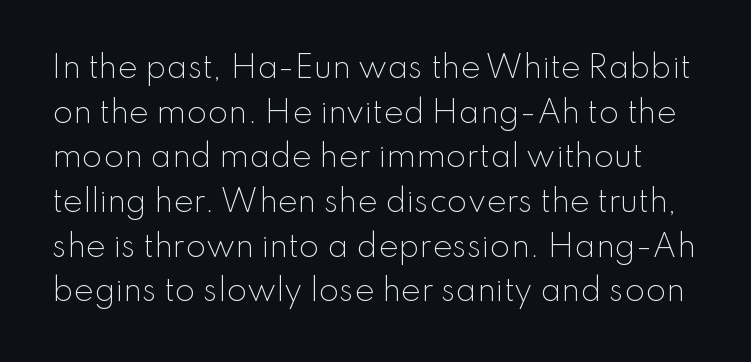
This sample keeps an unexceptional amount of space between lines. Each letter keeps its own natural width here, so spacing adapts to shape. The passage shown is not underscored anywhere. Stems here are at most as thick as an everyday book face. The passage shown has conventional tracking throughout. Examine the stroke ends and you'll find no serifs.
